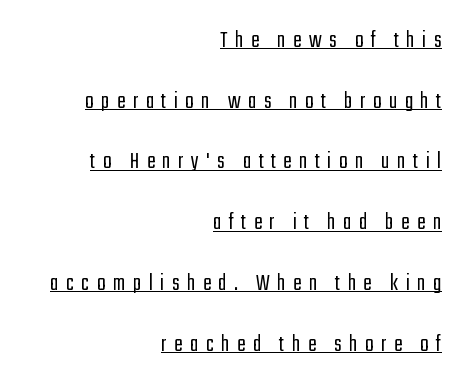
{"italic": "no", "bold": "no", "underline": "yes", "align": "right", "line_spacing": "loose", "line_spacing_ratio": 2.43, "letter_spacing": "wide", "letter_spacing_em": 0.3, "glyph_px": 25}
